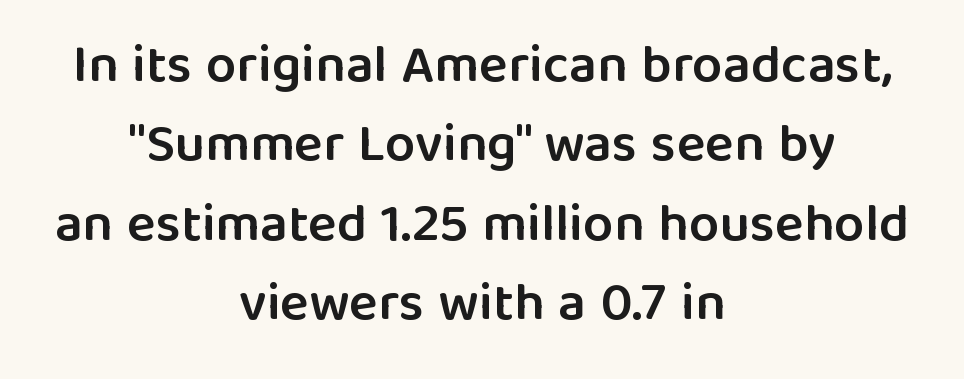
Q: Is the text bold? A: Semi-bold.
Q: Is the text italic (slanted)? A: No, it is upright.
Q: Is the typeface a serif or a sans-serif typeface? A: Sans-serif.
Q: Is the text underlined? A: No.
Q: How is the paragraph aligned? A: Centered.
Q: Is the spacing between letters normal or unusually wide? A: Normal.
Q: Is the spacing between lines tight, normal or loose? A: Normal.
Q: Width (condensed, normal, or wide)? A: Normal.
Q: Stroke contrast? A: Low.
Q: x-height? A: Medium.
Q: Monospaced? A: No.
